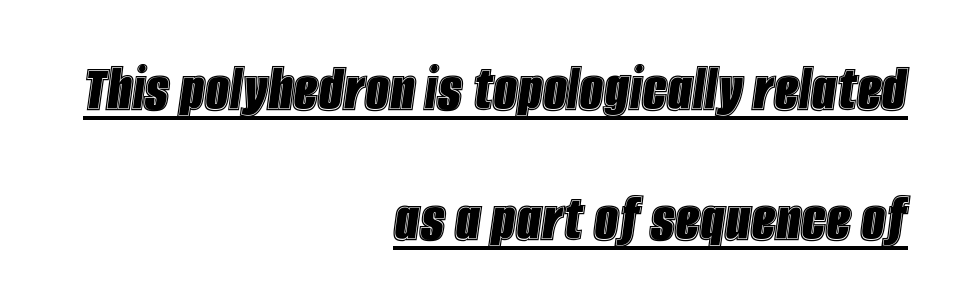
Q: Is the text italic (slanted)? A: Yes, it leans right by about 8 degrees.
Q: Is the text underlined? A: Yes.
Q: How is the paragraph aligned? A: Right-aligned.
Q: Is the spacing between letters normal or unusually wide? A: Normal.
Q: Width (condensed, normal, or wide)? A: Condensed.
Q: x-height? A: Large.
Q: Monospaced? A: No.
